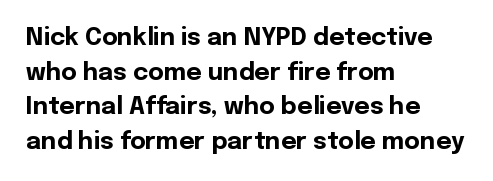
The image shows 24 px bold type, upright; set left-aligned, normal line spacing (1.44x), normal letter spacing, not underlined.
